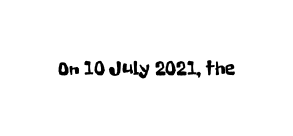
The image shows 21 px text type, upright; set normal letter spacing, not underlined.
